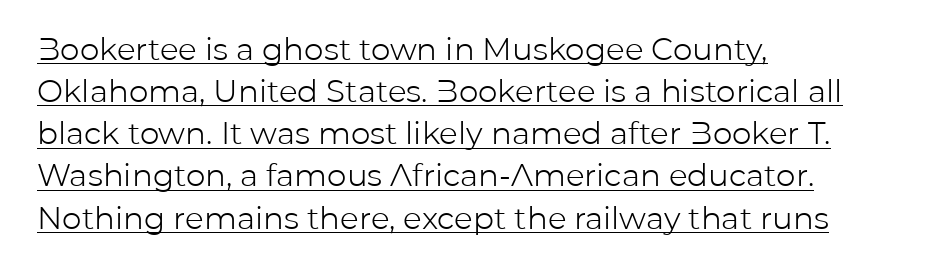
{"serif": "no", "italic": "no", "bold": "no", "weight": "light", "width": "normal", "stroke_contrast": "low", "x_height": "medium", "monospaced": "no", "underline": "yes", "align": "left", "line_spacing": "normal", "line_spacing_ratio": 1.36, "letter_spacing": "normal", "letter_spacing_em": 0.0, "glyph_px": 31}
